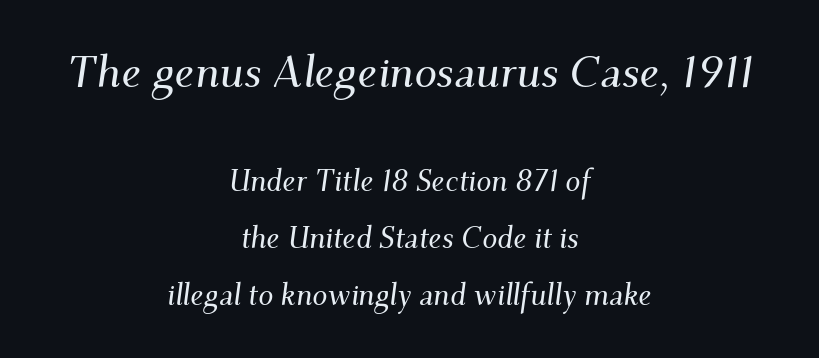
{"serif": "yes", "italic": "yes", "lean": "right", "slant_degrees": 9, "width": "normal", "stroke_contrast": "medium", "x_height": "small", "monospaced": "no", "underline": "no", "align": "center", "line_spacing": "loose", "line_spacing_ratio": 1.9, "letter_spacing": "normal", "letter_spacing_em": 0.0, "larger_block": "first", "size_ratio": 1.5, "glyph_px": 45}
